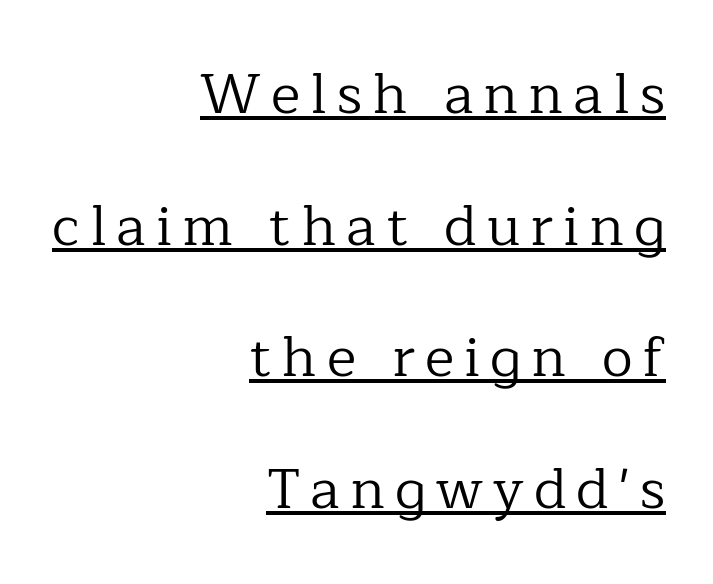
The image shows 56 px regular-weight serif type, upright; set right-aligned, loose line spacing (2.35x), underlined; low stroke contrast and a medium x-height.
